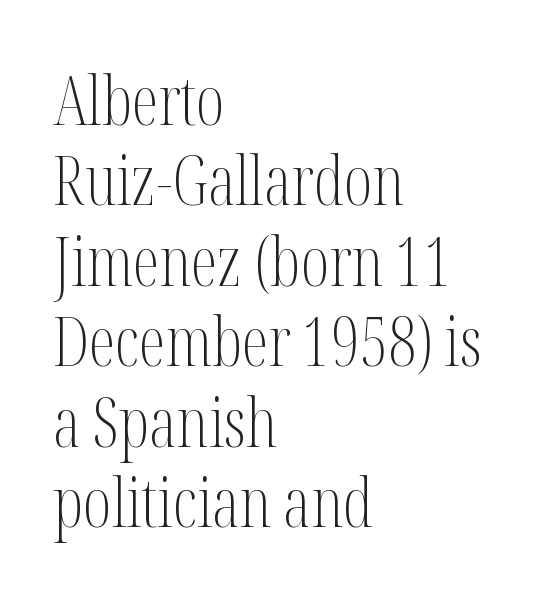
Heft: none added — not bold. The specimen reads as upright at a glance. A typesetter would call this zero additional tracking. All the whitespace from short lines collects on the right. The letters carry serifs — small finishing strokes at the ends of their stems.
